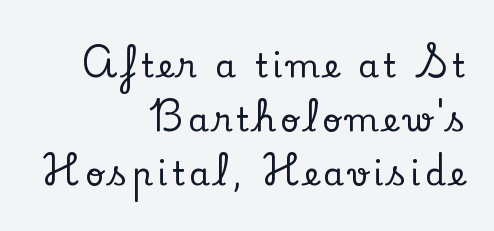
Q: Is the text italic (slanted)? A: No, it is upright.
Q: Is the typeface a serif or a sans-serif typeface? A: Serif.
Q: Is the text underlined? A: No.
Q: How is the paragraph aligned? A: Right-aligned.
Q: Is the spacing between lines tight, normal or loose? A: Normal.
Q: Width (condensed, normal, or wide)? A: Normal.
Q: Stroke contrast? A: Low.
Q: x-height? A: Small.
Q: Monospaced? A: No.
